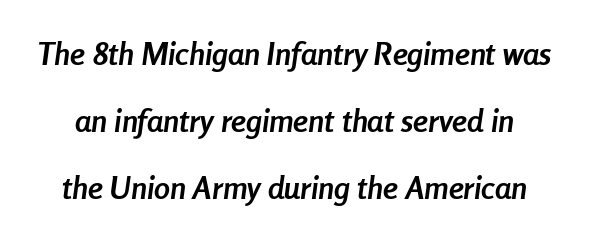
{"italic": "yes", "lean": "right", "slant_degrees": 8, "bold": "yes", "weight": "semibold", "width": "condensed", "stroke_contrast": "low", "x_height": "medium", "monospaced": "no", "underline": "no", "line_spacing": "loose", "line_spacing_ratio": 2.1, "letter_spacing": "normal", "letter_spacing_em": 0.0, "glyph_px": 32}
